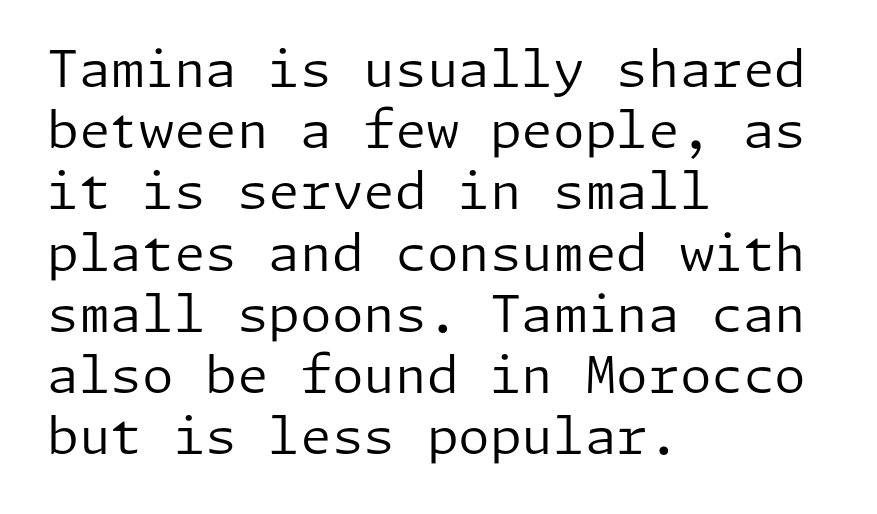
{"serif": "no", "italic": "no", "bold": "no", "weight": "regular", "width": "normal", "stroke_contrast": "low", "x_height": "medium", "underline": "no", "align": "left", "line_spacing_ratio": 1.2, "letter_spacing": "normal", "letter_spacing_em": 0.0, "glyph_px": 51}
